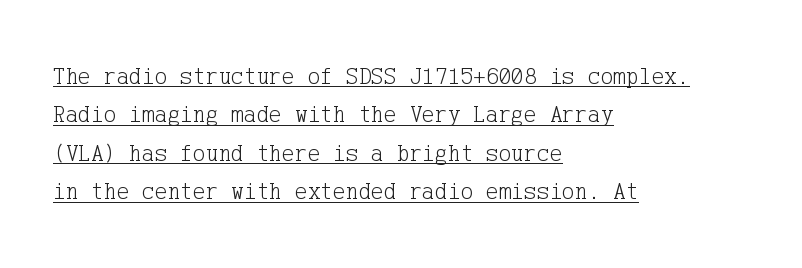
The image shows 24 px text type, upright; set left-aligned, normal line spacing (1.6x), normal letter spacing, underlined.
